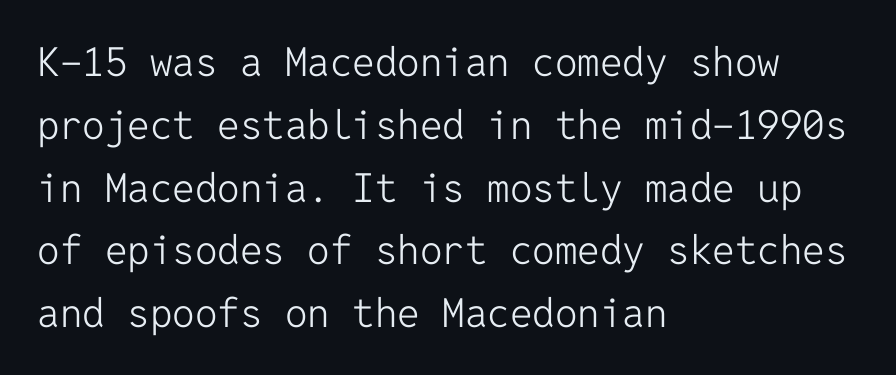
Q: Is the text bold? A: No.
Q: Is the text italic (slanted)? A: No, it is upright.
Q: Is the typeface a serif or a sans-serif typeface? A: Sans-serif.
Q: Is the text underlined? A: No.
Q: How is the paragraph aligned? A: Left-aligned.
Q: Is the spacing between letters normal or unusually wide? A: Normal.
Q: Is the spacing between lines tight, normal or loose? A: Normal.
Q: Width (condensed, normal, or wide)? A: Normal.
Q: Stroke contrast? A: Low.
Q: x-height? A: Medium.
Q: Monospaced? A: Yes.
